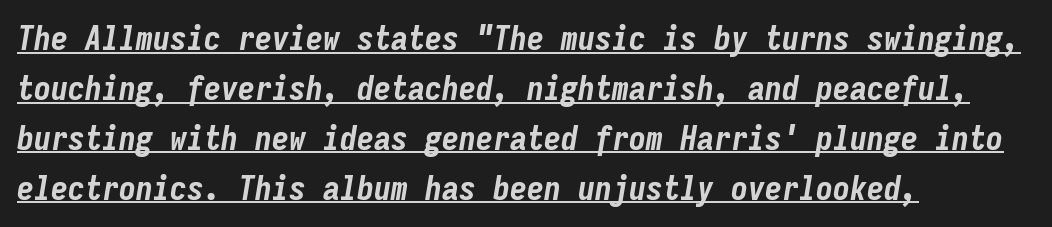
{"italic": "yes", "lean": "right", "slant_degrees": 9, "bold": "yes", "weight": "bold", "width": "condensed", "stroke_contrast": "low", "x_height": "medium", "monospaced": "yes", "underline": "yes", "align": "left", "line_spacing": "normal", "line_spacing_ratio": 1.47, "letter_spacing": "normal", "letter_spacing_em": 0.0, "glyph_px": 34}
